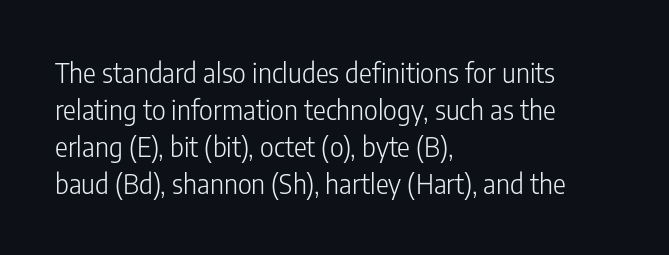
The image shows 27 px text type, upright; set left-aligned, normal line spacing (1.37x), normal letter spacing, not underlined.
